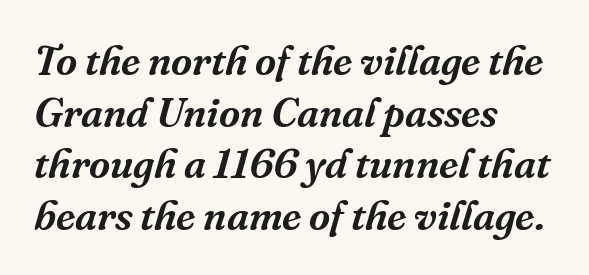
The image shows 41 px serif type, italic (leaning right); set left-aligned, normal line spacing (1.26x), normal letter spacing, not underlined; medium stroke contrast and a medium x-height.
